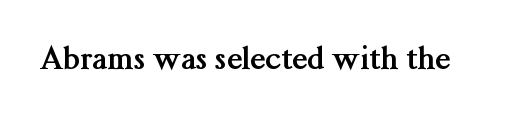
{"serif": "yes", "italic": "no", "bold": "yes", "weight": "semibold", "width": "normal", "stroke_contrast": "medium", "x_height": "medium", "monospaced": "no", "underline": "no", "letter_spacing": "normal", "letter_spacing_em": 0.0, "glyph_px": 31}
